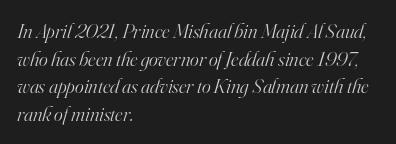
Q: Is the text bold? A: No.
Q: Is the text italic (slanted)? A: Yes, it leans right by about 16 degrees.
Q: Is the text underlined? A: No.
Q: How is the paragraph aligned? A: Left-aligned.
Q: Is the spacing between letters normal or unusually wide? A: Normal.
Q: Is the spacing between lines tight, normal or loose? A: Normal.
